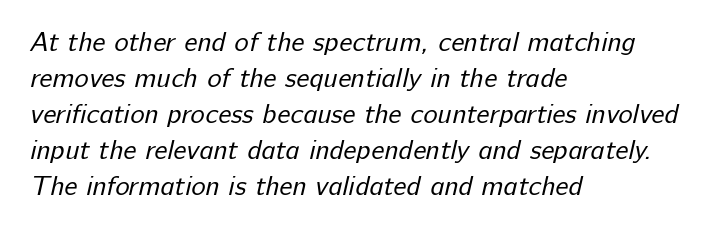
The image shows 27 px text type; set left-aligned, normal line spacing (1.33x), normal letter spacing, not underlined.
